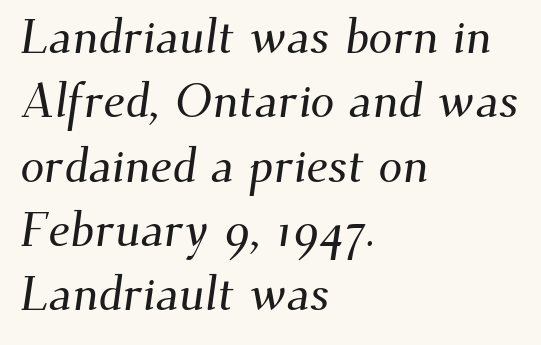
{"serif": "yes", "width": "normal", "stroke_contrast": "medium", "x_height": "small", "monospaced": "no", "underline": "no", "align": "left", "line_spacing": "normal", "line_spacing_ratio": 1.34, "letter_spacing": "normal", "letter_spacing_em": 0.0, "glyph_px": 48}
